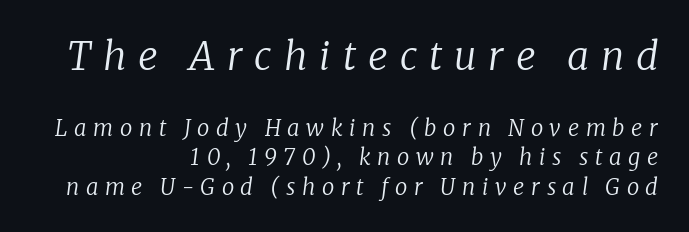
The image shows 39 px regular-weight serif type, italic (leaning right); set right-aligned, normal line spacing (1.33x), unusually wide letter spacing (+0.3 em), not underlined; the first (top) block is 1.77x larger; low stroke contrast and a medium x-height.
